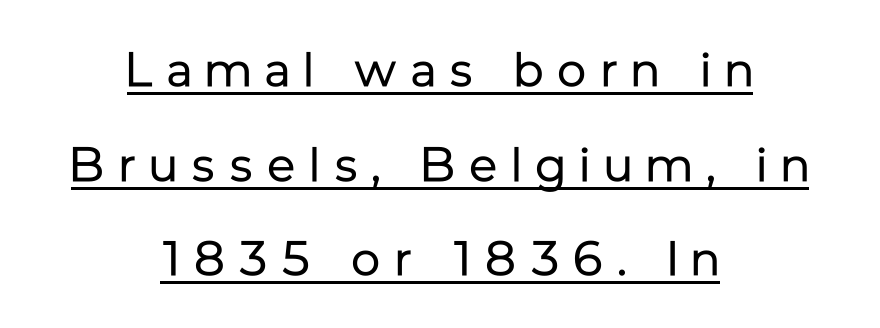
The image shows 48 px regular-weight sans-serif type, upright; set centered, loose line spacing (1.97x), unusually wide letter spacing (+0.29 em), underlined; low stroke contrast and a medium x-height.
